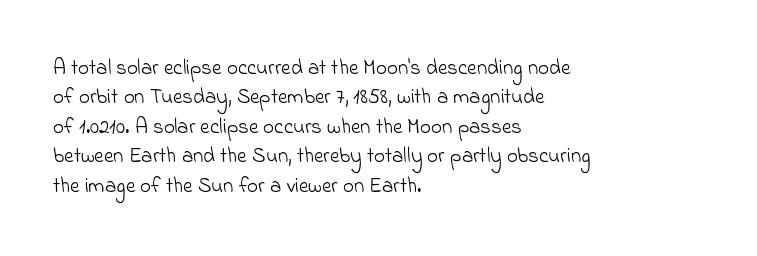
{"bold": "no", "underline": "no", "align": "left", "line_spacing": "normal", "line_spacing_ratio": 1.4, "letter_spacing": "normal", "letter_spacing_em": 0.0, "glyph_px": 21}
